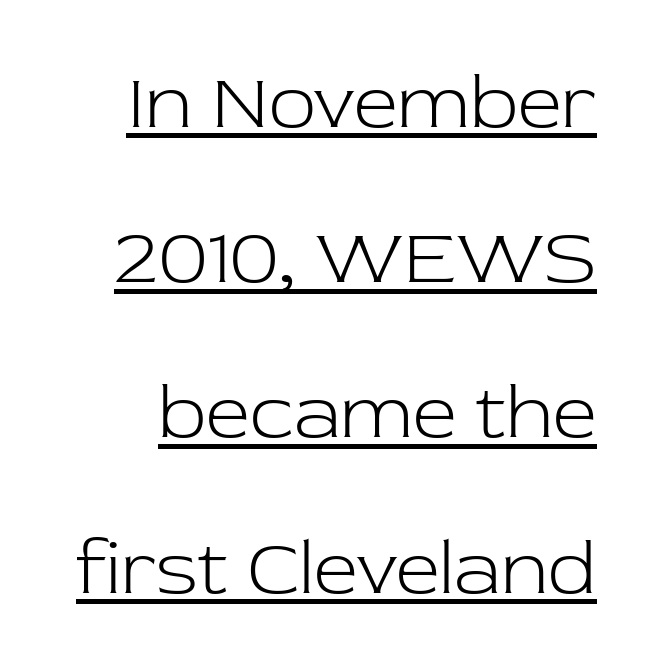
The image shows 78 px light serif type, upright; set loose line spacing (1.99x), normal letter spacing, underlined; low stroke contrast and a medium x-height.
